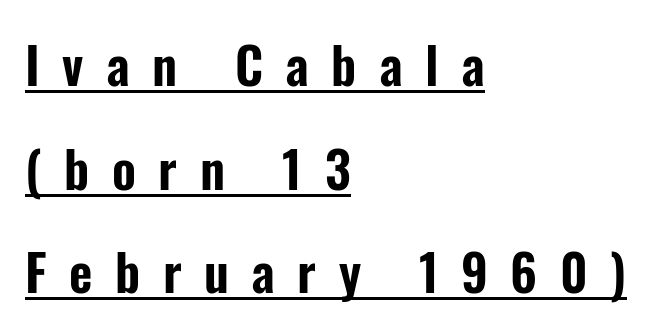
The image shows 51 px condensed sans-serif type, upright; set left-aligned, loose line spacing (2.03x), unusually wide letter spacing (+0.44 em), underlined; low stroke contrast and a medium x-height.
